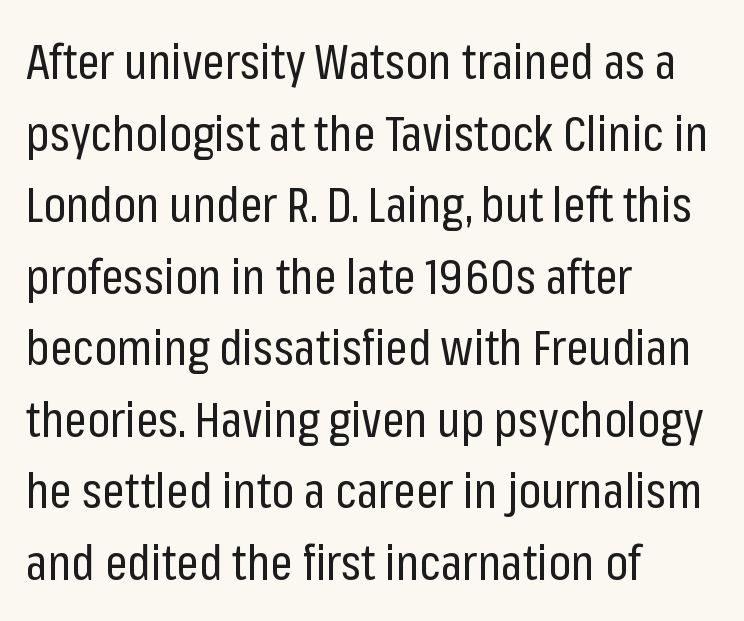
The image shows 49 px regular-weight, condensed sans-serif type, upright; set left-aligned, normal line spacing (1.46x), normal letter spacing, not underlined; low stroke contrast and a medium x-height.
